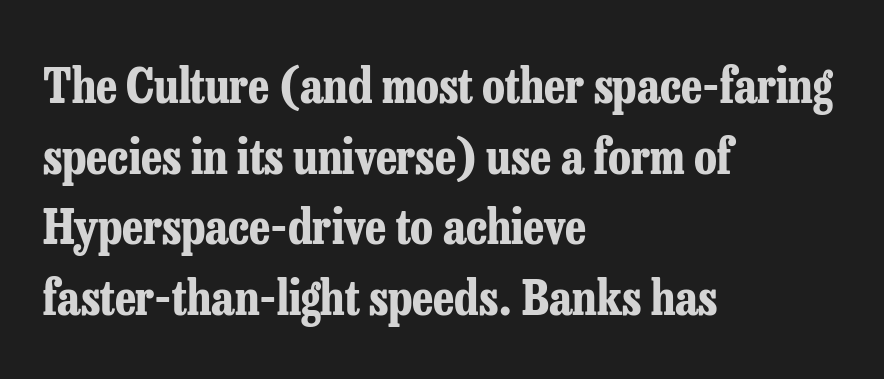
The letterforms sit shoulder to shoulder at normal distance. Glance below the letters and you will spot only blank space. The font is running at its bold setting. If you measured baseline to baseline, you'd find a middling distance.
